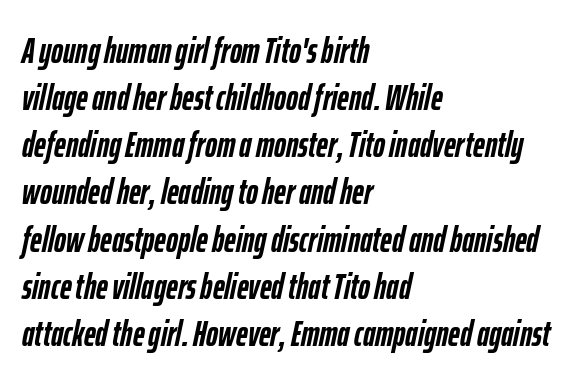
Q: Is the text bold? A: Yes.
Q: Is the text italic (slanted)? A: Yes, it leans right by about 12 degrees.
Q: Is the text underlined? A: No.
Q: How is the paragraph aligned? A: Left-aligned.
Q: Is the spacing between letters normal or unusually wide? A: Normal.
Q: Is the spacing between lines tight, normal or loose? A: Normal.
Q: Width (condensed, normal, or wide)? A: Condensed.
Q: Stroke contrast? A: Low.
Q: x-height? A: Medium.
Q: Monospaced? A: No.
